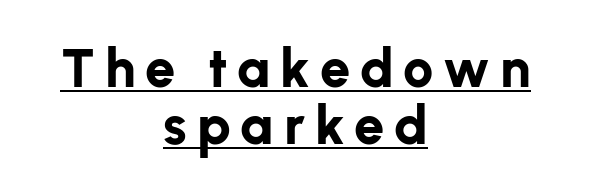
Q: Is the text bold? A: Yes.
Q: Is the text italic (slanted)? A: No, it is upright.
Q: Is the typeface a serif or a sans-serif typeface? A: Sans-serif.
Q: Is the text underlined? A: Yes.
Q: How is the paragraph aligned? A: Centered.
Q: Is the spacing between lines tight, normal or loose? A: Tight.
Q: Width (condensed, normal, or wide)? A: Normal.
Q: Stroke contrast? A: Low.
Q: x-height? A: Medium.
Q: Monospaced? A: No.
